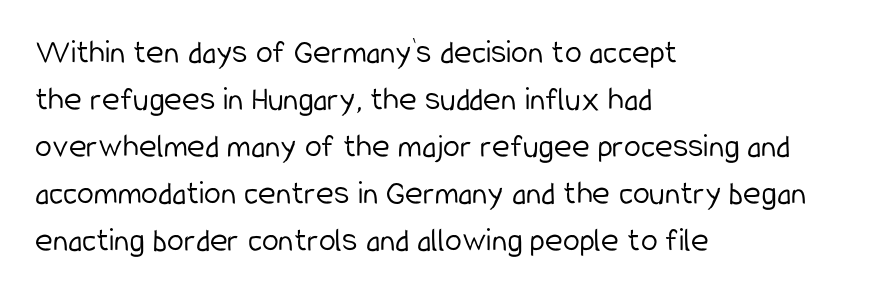
Q: Is the text bold? A: No.
Q: Is the text italic (slanted)? A: No, it is upright.
Q: Is the typeface a serif or a sans-serif typeface? A: Sans-serif.
Q: Is the text underlined? A: No.
Q: How is the paragraph aligned? A: Left-aligned.
Q: Is the spacing between letters normal or unusually wide? A: Normal.
Q: Is the spacing between lines tight, normal or loose? A: Normal.
Q: Width (condensed, normal, or wide)? A: Condensed.
Q: Stroke contrast? A: Low.
Q: x-height? A: Medium.
Q: Monospaced? A: No.
